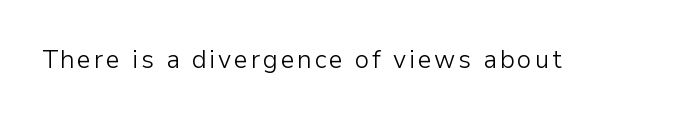
{"italic": "no", "bold": "no", "underline": "no", "glyph_px": 25}
